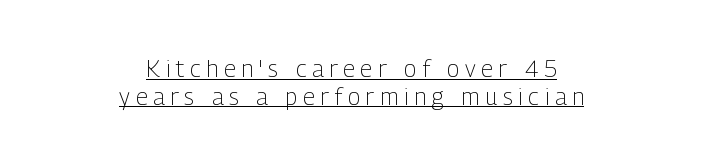
The image shows 23 px text type, upright; set centered, line spacing 1.2x, unusually wide letter spacing (+0.25 em), underlined.
